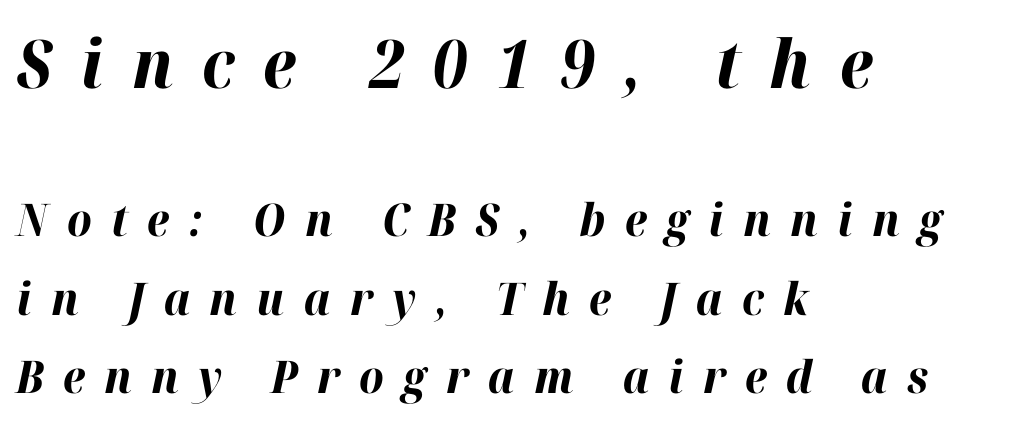
The image shows 67 px bold type, italic (leaning right); set left-aligned, line spacing 1.75x, unusually wide letter spacing (+0.43 em), not underlined; the first (top) block is 1.49x larger; high stroke contrast and a medium x-height.
